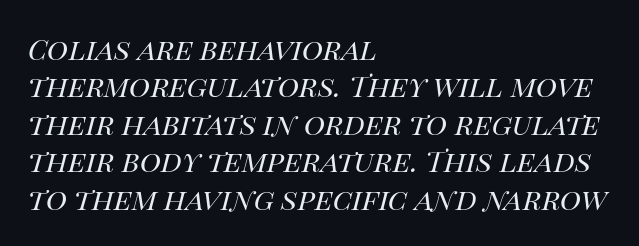
{"italic": "yes", "lean": "right", "slant_degrees": 14, "bold": "no", "weight": "regular", "width": "normal", "stroke_contrast": "high", "x_height": "large", "monospaced": "no", "underline": "no", "align": "left", "line_spacing": "normal", "line_spacing_ratio": 1.29, "letter_spacing": "normal", "letter_spacing_em": 0.0, "glyph_px": 29}
